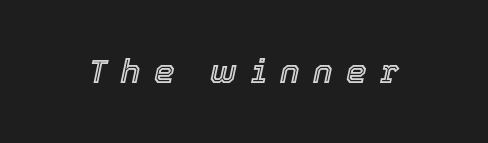
{"italic": "yes", "lean": "right", "slant_degrees": 12, "width": "normal", "x_height": "medium", "monospaced": "no", "underline": "no", "letter_spacing": "wide", "letter_spacing_em": 0.41, "glyph_px": 33}
